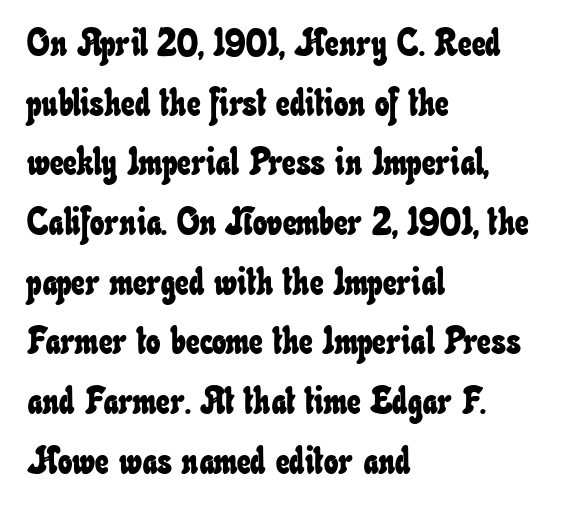
The image shows 38 px condensed type; set left-aligned, normal line spacing (1.57x), normal letter spacing, not underlined; low stroke contrast and a small x-height.
